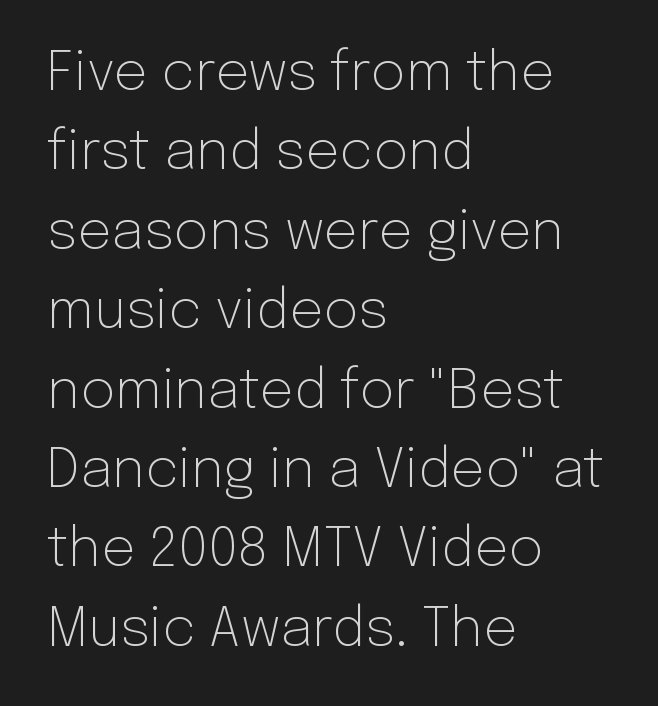
The image shows 54 px light sans-serif type, upright; set left-aligned, normal line spacing (1.47x), normal letter spacing, not underlined; low stroke contrast and a medium x-height.
